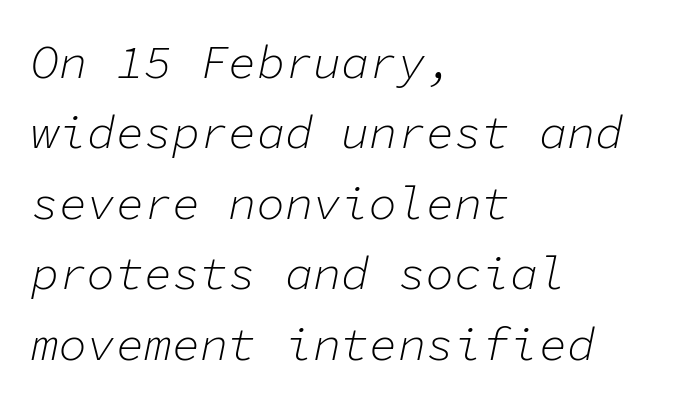
The image shows 47 px light type, italic (leaning right), monospaced; set left-aligned, normal line spacing (1.5x), normal letter spacing, not underlined; low stroke contrast and a medium x-height.
